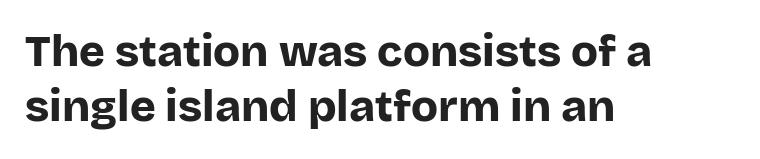
{"serif": "no", "italic": "no", "bold": "yes", "weight": "bold", "width": "normal", "stroke_contrast": "low", "x_height": "large", "monospaced": "no", "underline": "no", "align": "left", "line_spacing": "normal", "line_spacing_ratio": 1.26, "letter_spacing": "normal", "letter_spacing_em": 0.0, "glyph_px": 44}
